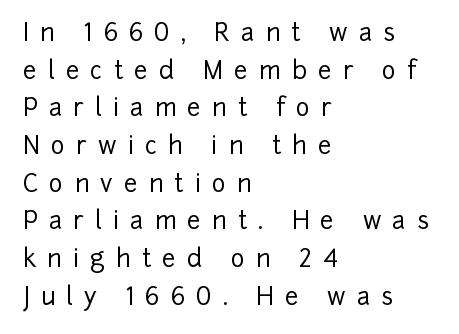
Q: Is the text italic (slanted)? A: No, it is upright.
Q: Is the text underlined? A: No.
Q: How is the paragraph aligned? A: Left-aligned.
Q: Is the spacing between letters normal or unusually wide? A: Unusually wide.
Q: Is the spacing between lines tight, normal or loose? A: Normal.
